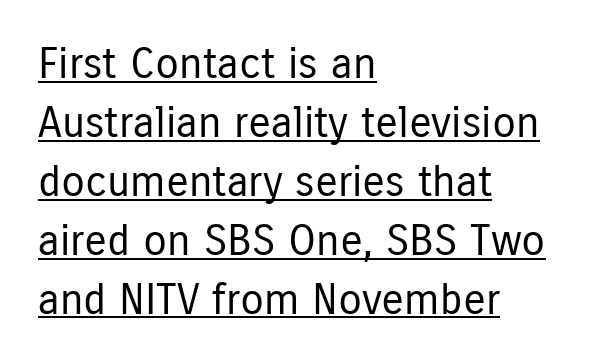
{"serif": "no", "italic": "no", "bold": "no", "weight": "regular", "width": "condensed", "stroke_contrast": "low", "x_height": "medium", "monospaced": "no", "underline": "yes", "align": "left", "line_spacing": "normal", "line_spacing_ratio": 1.37, "letter_spacing": "normal", "letter_spacing_em": 0.0, "glyph_px": 43}
